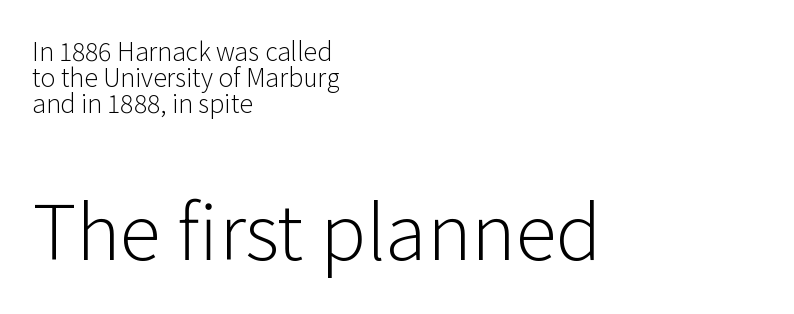
The letters sit at their default tracking, neither squeezed nor spread. No feet cap the strokes, marking this as sans-serif type. Tightly led — the rows are bunched. The letters look calm and open, with moderate or lighter stems. Letters rest on an invisible, unmarked baseline.
